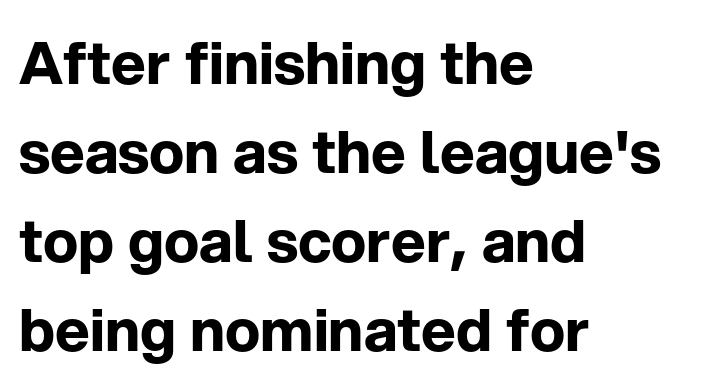
Q: Is the text bold? A: Yes.
Q: Is the text italic (slanted)? A: No, it is upright.
Q: Is the typeface a serif or a sans-serif typeface? A: Sans-serif.
Q: Is the text underlined? A: No.
Q: How is the paragraph aligned? A: Left-aligned.
Q: Is the spacing between letters normal or unusually wide? A: Normal.
Q: Is the spacing between lines tight, normal or loose? A: Normal.
Q: Width (condensed, normal, or wide)? A: Normal.
Q: Stroke contrast? A: Low.
Q: x-height? A: Medium.
Q: Monospaced? A: No.
